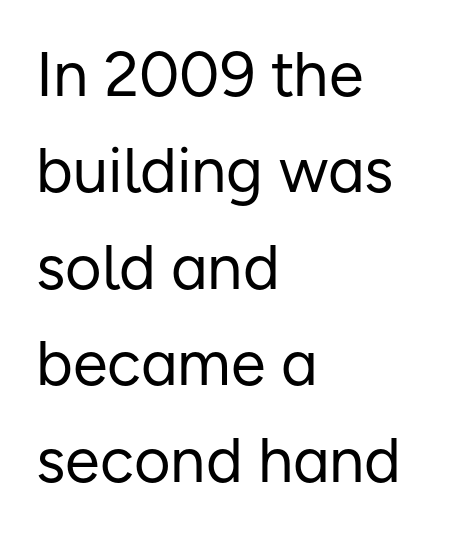
Observe the absence of serifs on each vertical stroke in this sample. Line spacing here is normal. Do the characters align in a grid? No, the font is proportional. Letter spacing: default. Line beginnings align vertically; line endings do not.
